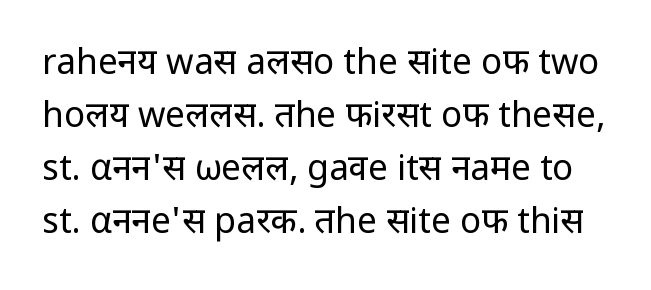
Q: Is the text bold? A: No.
Q: Is the text italic (slanted)? A: No, it is upright.
Q: Is the typeface a serif or a sans-serif typeface? A: Sans-serif.
Q: Is the text underlined? A: No.
Q: Is the spacing between letters normal or unusually wide? A: Normal.
Q: Is the spacing between lines tight, normal or loose? A: Normal.
Q: Width (condensed, normal, or wide)? A: Normal.
Q: Stroke contrast? A: Low.
Q: x-height? A: Medium.
Q: Monospaced? A: No.
